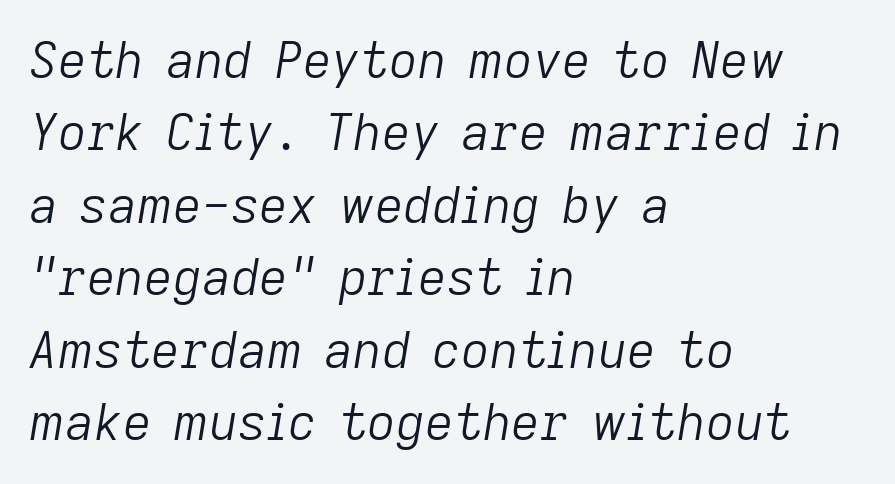
Is this a fixed-width face? No — the glyphs have proportional, varying widths. A classic flush-left, rag-right setting is used for this passage. Standard letterfit; no display-style spreading of the glyphs. No word sits above an underline.
